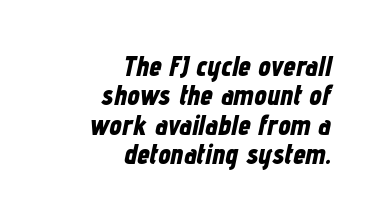
The image shows 28 px bold, condensed type, italic (leaning right); set right-aligned, tight line spacing (1.05x), normal letter spacing, not underlined; low stroke contrast and a medium x-height.
